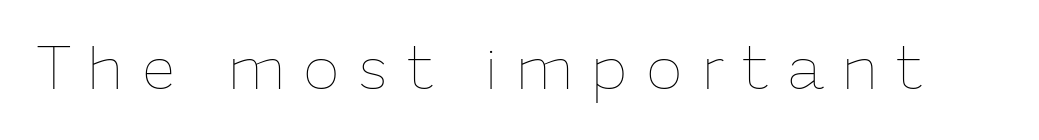
Characters follow at a spacing far wider than the type designer built in. Heft: none added — not bold. Note the varied advance widths — an 'i' is clearly narrower than an 'm'. Bare-footed words on every line. The typography opts for an upright posture over an oblique one.
